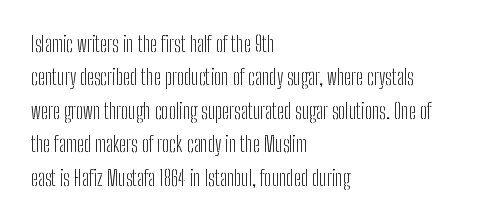
Q: Is the text bold? A: No.
Q: Is the text italic (slanted)? A: No, it is upright.
Q: Is the text underlined? A: No.
Q: How is the paragraph aligned? A: Left-aligned.
Q: Is the spacing between letters normal or unusually wide? A: Normal.
Q: Is the spacing between lines tight, normal or loose? A: Normal.
